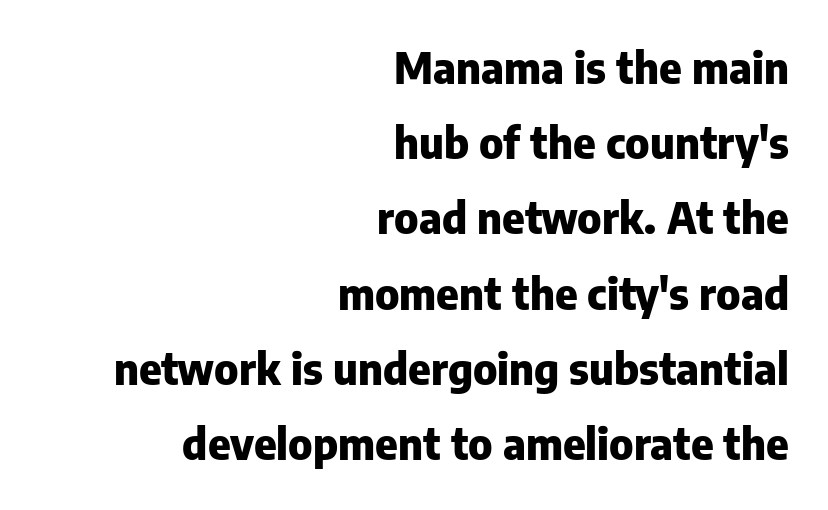
{"serif": "no", "italic": "no", "bold": "yes", "weight": "heavy", "width": "normal", "stroke_contrast": "low", "x_height": "medium", "monospaced": "no", "underline": "no", "align": "right", "line_spacing_ratio": 1.75, "letter_spacing": "normal", "letter_spacing_em": 0.0, "glyph_px": 43}
